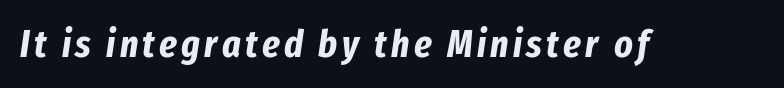
Q: Is the text bold? A: Yes.
Q: Is the text italic (slanted)? A: Yes, it leans right by about 8 degrees.
Q: Is the text underlined? A: No.
Q: Width (condensed, normal, or wide)? A: Condensed.
Q: Stroke contrast? A: Low.
Q: x-height? A: Medium.
Q: Monospaced? A: No.
